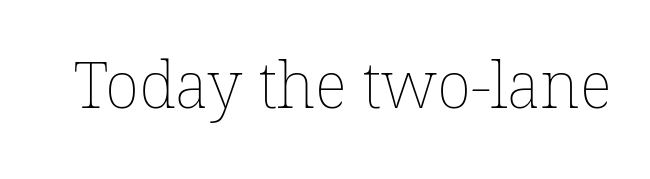
Q: Is the text bold? A: No.
Q: Is the text underlined? A: No.
Q: Is the spacing between letters normal or unusually wide? A: Normal.
Q: Width (condensed, normal, or wide)? A: Normal.
Q: Stroke contrast? A: Low.
Q: x-height? A: Medium.
Q: Monospaced? A: No.
